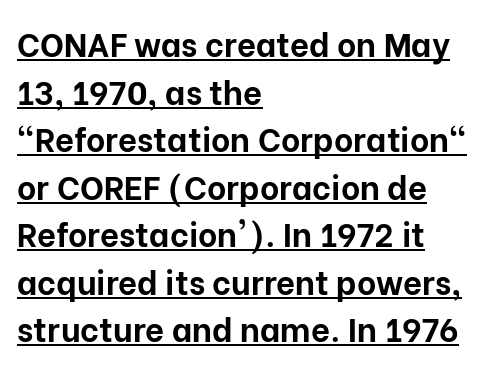
Q: Is the text bold? A: Yes.
Q: Is the text italic (slanted)? A: No, it is upright.
Q: Is the typeface a serif or a sans-serif typeface? A: Sans-serif.
Q: Is the text underlined? A: Yes.
Q: How is the paragraph aligned? A: Left-aligned.
Q: Is the spacing between letters normal or unusually wide? A: Normal.
Q: Is the spacing between lines tight, normal or loose? A: Normal.
Q: Width (condensed, normal, or wide)? A: Normal.
Q: Stroke contrast? A: Low.
Q: x-height? A: Medium.
Q: Monospaced? A: No.
